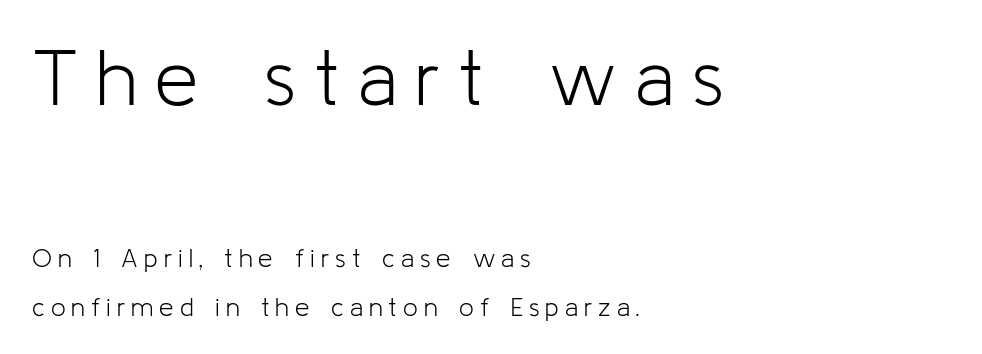
The image shows 78 px light sans-serif type, upright; set left-aligned, line spacing 1.89x, unusually wide letter spacing (+0.23 em), not underlined; the first (top) block is 3.0x larger; low stroke contrast and a medium x-height.
